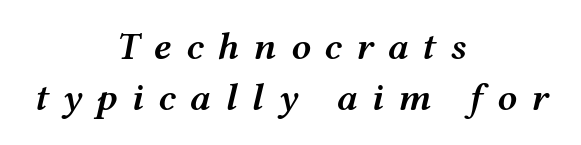
The image shows 39 px semibold, wide type, italic (leaning right); set centered, normal line spacing (1.31x), unusually wide letter spacing (+0.36 em), not underlined; medium stroke contrast and a medium x-height.
